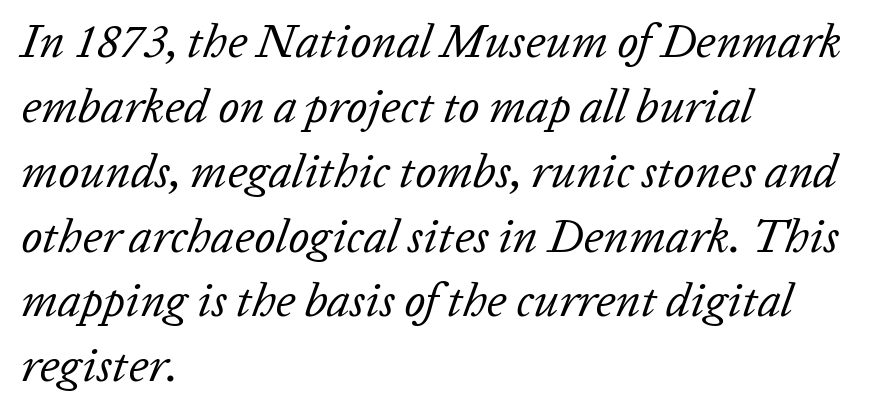
The image shows 47 px regular-weight type, italic (leaning right); set left-aligned, normal line spacing (1.38x), normal letter spacing, not underlined; low stroke contrast and a medium x-height.
